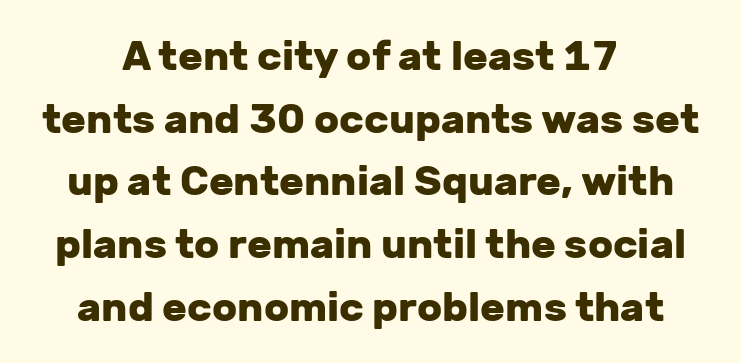
Q: Is the text bold? A: Yes.
Q: Is the text italic (slanted)? A: No, it is upright.
Q: Is the typeface a serif or a sans-serif typeface? A: Sans-serif.
Q: Is the text underlined? A: No.
Q: How is the paragraph aligned? A: Centered.
Q: Is the spacing between letters normal or unusually wide? A: Normal.
Q: Is the spacing between lines tight, normal or loose? A: Normal.
Q: Width (condensed, normal, or wide)? A: Normal.
Q: Stroke contrast? A: Low.
Q: x-height? A: Medium.
Q: Monospaced? A: No.
